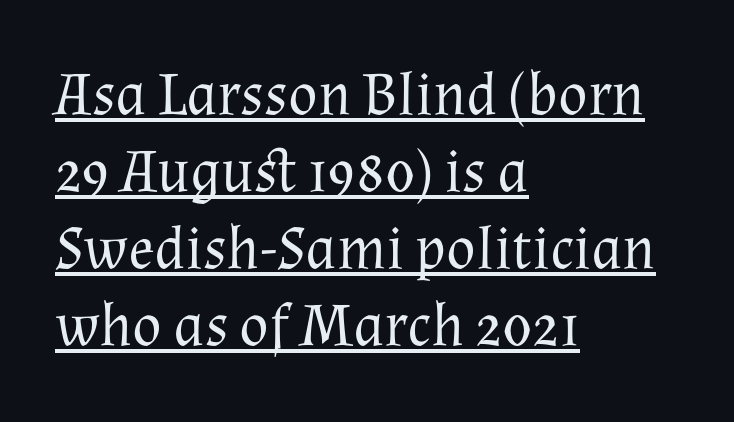
Students, observe the line beneath the letters — that is underlining. The glyphs in this specimen are seriffed. Line starts are locked; line ends wander. The face used here is proportionally spaced, like ordinary book or web type. The strokes carry an ordinary text weight at most. No extra tracking has been applied to these lines.
